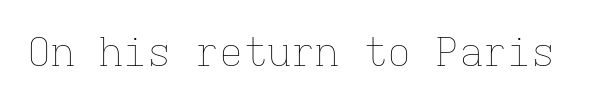
{"italic": "no", "bold": "no", "weight": "thin", "width": "normal", "stroke_contrast": "low", "x_height": "medium", "monospaced": "yes", "underline": "no", "letter_spacing": "normal", "letter_spacing_em": 0.0, "glyph_px": 40}
